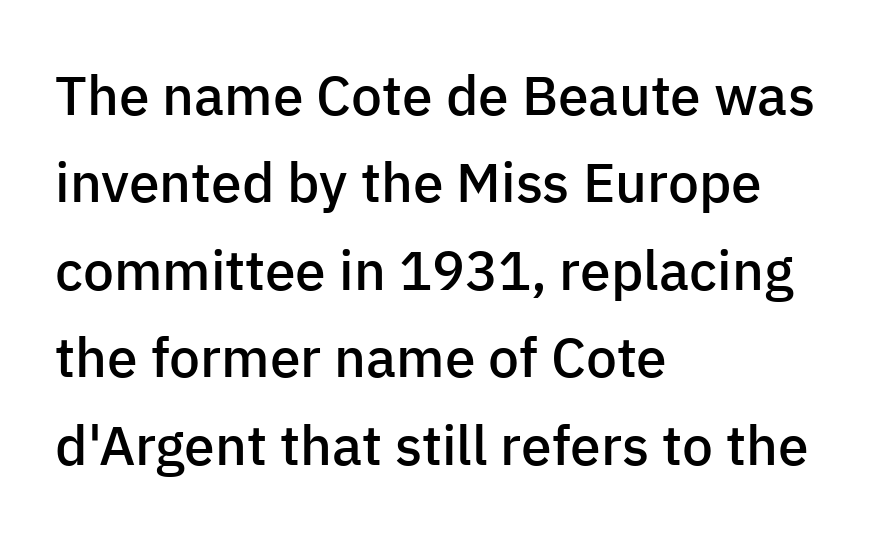
Whoever set this chose a conventional vertical rhythm. Descenders are the only things crossing below the line. The line texture is even and compact thanks to regular tracking. Style check: upright. The glyphs have the mass of a demibold cut, below bold. These lines are composed in type without serifs.
